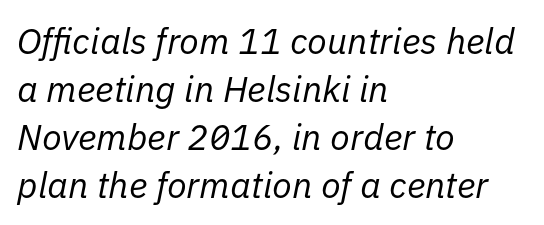
{"italic": "yes", "lean": "right", "slant_degrees": 11, "bold": "no", "weight": "regular", "width": "normal", "stroke_contrast": "low", "x_height": "medium", "monospaced": "no", "underline": "no", "align": "left", "line_spacing": "normal", "line_spacing_ratio": 1.33, "letter_spacing": "normal", "letter_spacing_em": 0.0, "glyph_px": 36}
